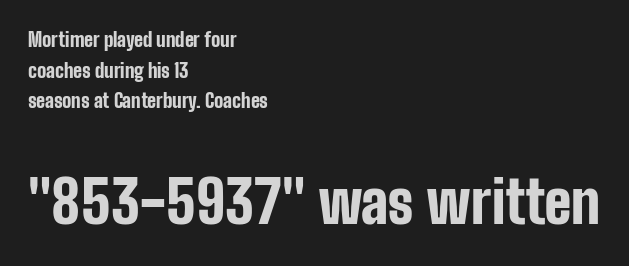
Each word holds together tightly as a unit, with standard inter-letter gaps. The passage is arranged the way most books set body copy — flush left. The rendering shows plain stroke endings on the letterforms — a sans-serif design. This block has exactly the height ordinary leading produces. Do the letters lean? They stand straight. Top chunk: small. Bottom chunk: large.
